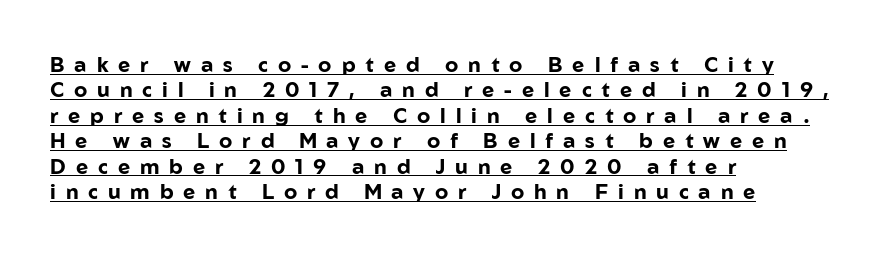
The image shows 21 px bold type, upright; set left-aligned, line spacing 1.21x, unusually wide letter spacing (+0.47 em), underlined.
